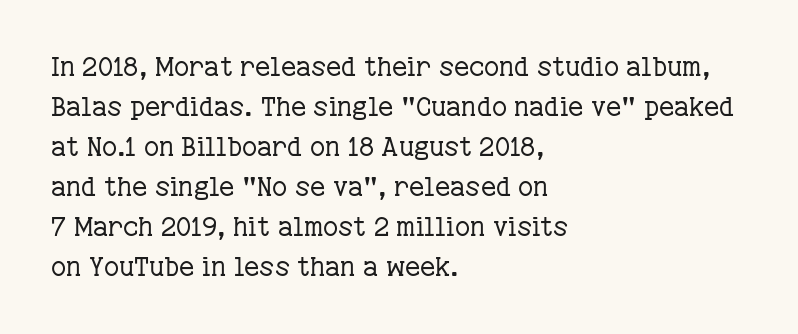
Q: Is the text bold? A: No.
Q: Is the text italic (slanted)? A: No, it is upright.
Q: Is the text underlined? A: No.
Q: How is the paragraph aligned? A: Left-aligned.
Q: Is the spacing between letters normal or unusually wide? A: Normal.
Q: Is the spacing between lines tight, normal or loose? A: Normal.
